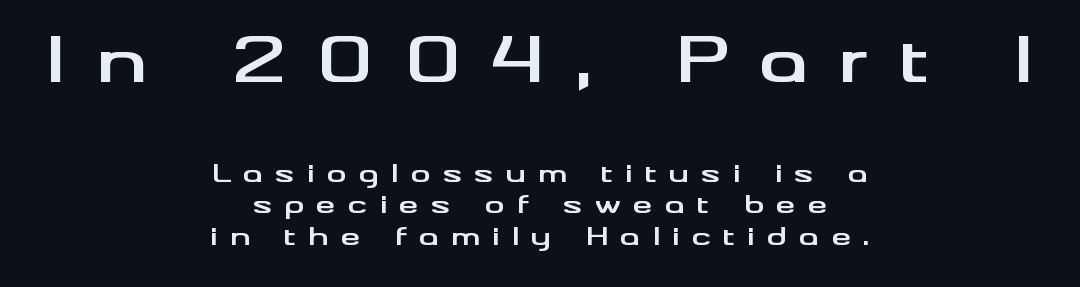
{"serif": "no", "italic": "no", "bold": "yes", "weight": "bold", "width": "wide", "stroke_contrast": "medium", "x_height": "small", "monospaced": "no", "underline": "no", "align": "center", "line_spacing": "normal", "line_spacing_ratio": 1.26, "letter_spacing": "wide", "letter_spacing_em": 0.48, "larger_block": "first", "size_ratio": 2.48, "glyph_px": 62}
